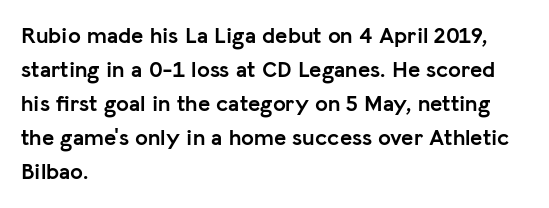
Q: Is the text bold? A: Yes.
Q: Is the text italic (slanted)? A: No, it is upright.
Q: Is the text underlined? A: No.
Q: How is the paragraph aligned? A: Left-aligned.
Q: Is the spacing between letters normal or unusually wide? A: Normal.
Q: Is the spacing between lines tight, normal or loose? A: Normal.
